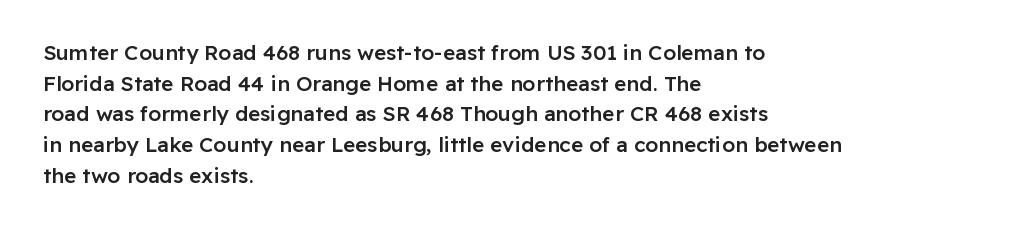
The image shows 21 px text type, upright; set left-aligned, normal line spacing (1.46x), normal letter spacing, not underlined.
